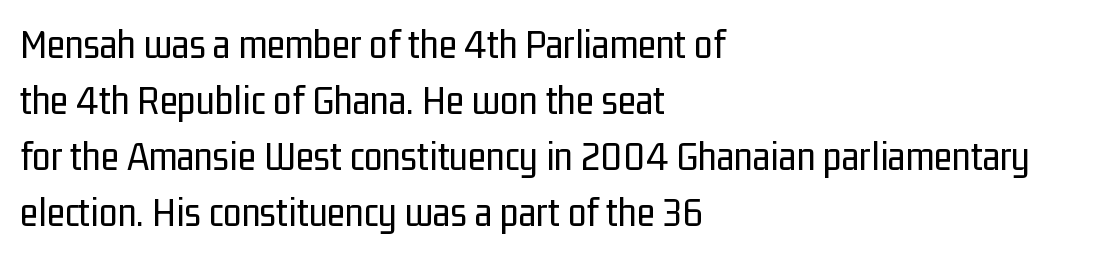
Q: Is the text bold? A: No.
Q: Is the text italic (slanted)? A: No, it is upright.
Q: Is the typeface a serif or a sans-serif typeface? A: Sans-serif.
Q: Is the text underlined? A: No.
Q: How is the paragraph aligned? A: Left-aligned.
Q: Is the spacing between letters normal or unusually wide? A: Normal.
Q: Is the spacing between lines tight, normal or loose? A: Normal.
Q: Width (condensed, normal, or wide)? A: Condensed.
Q: Stroke contrast? A: Low.
Q: x-height? A: Medium.
Q: Monospaced? A: No.
